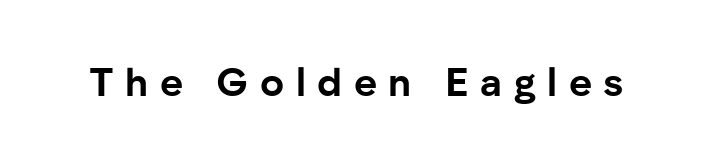
The image shows 40 px bold sans-serif type, upright; set unusually wide letter spacing (+0.29 em), not underlined; low stroke contrast and a medium x-height.
